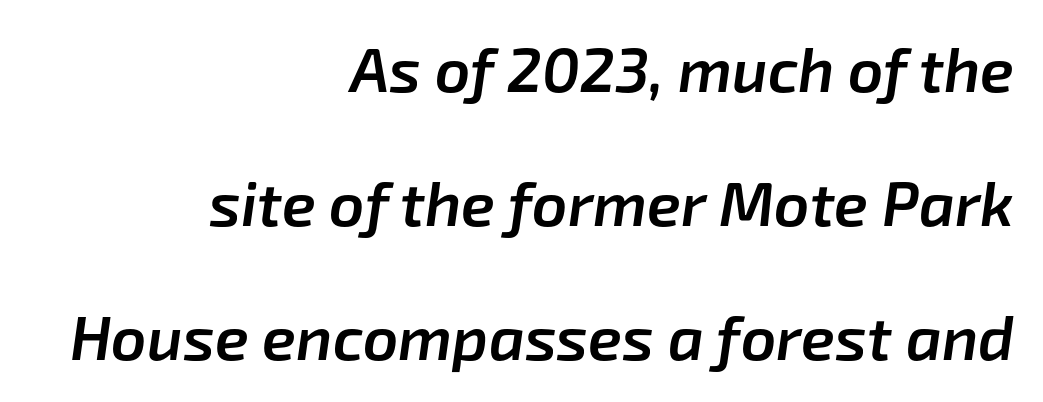
Horizontal bands of white between lines are thick stripes. Horizontally, the lines are justified to the trailing edge only. Stroke thickness is moderately raised; the sample reads as semibold. Spacing between characters is what you'd get straight out of the box. Unmarked baselines from the first word to the last.
